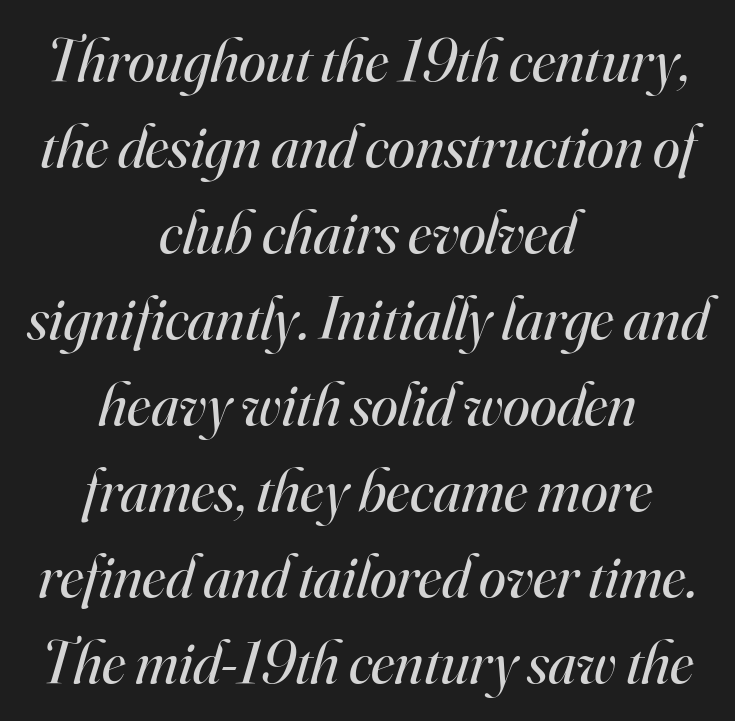
The letterforms sit at book weight or below. Descenders are the only things crossing below the line. Baseline-to-baseline distance is the conventional proportion of letter height. Small tapered or slab feet sit at the stroke ends, so this counts as serif. Short and long lines alike share a common midpoint. Style check: oblique.
